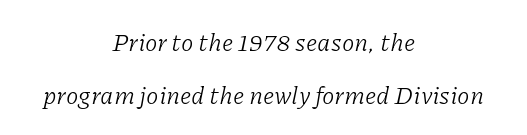
{"italic": "yes", "lean": "right", "slant_degrees": 11, "bold": "no", "underline": "no", "align": "center", "line_spacing": "loose", "line_spacing_ratio": 2.12, "letter_spacing": "normal", "letter_spacing_em": 0.0, "glyph_px": 25}
